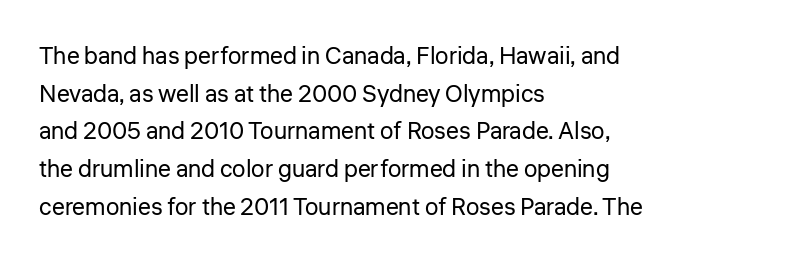
Q: Is the text bold? A: No.
Q: Is the text italic (slanted)? A: No, it is upright.
Q: Is the text underlined? A: No.
Q: How is the paragraph aligned? A: Left-aligned.
Q: Is the spacing between letters normal or unusually wide? A: Normal.
Q: Is the spacing between lines tight, normal or loose? A: Normal.
